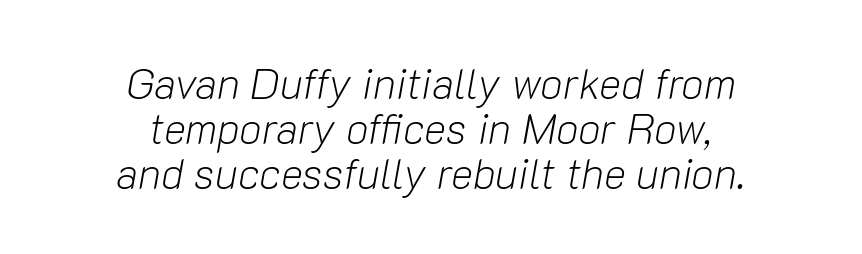
Q: Is the text bold? A: No.
Q: Is the text italic (slanted)? A: Yes, it leans right by about 10 degrees.
Q: Is the text underlined? A: No.
Q: How is the paragraph aligned? A: Centered.
Q: Is the spacing between letters normal or unusually wide? A: Normal.
Q: Is the spacing between lines tight, normal or loose? A: Tight.
Q: Width (condensed, normal, or wide)? A: Normal.
Q: Stroke contrast? A: Low.
Q: x-height? A: Medium.
Q: Monospaced? A: No.
